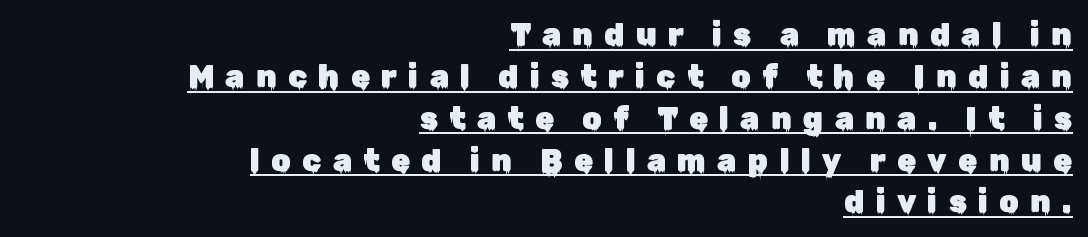
{"serif": "no", "italic": "no", "width": "normal", "stroke_contrast": "low", "x_height": "medium", "monospaced": "no", "underline": "yes", "align": "right", "line_spacing": "normal", "line_spacing_ratio": 1.35, "letter_spacing": "wide", "letter_spacing_em": 0.36, "glyph_px": 31}
